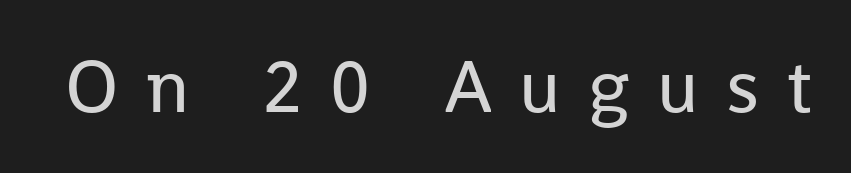
The image shows 74 px regular-weight sans-serif type, upright; set unusually wide letter spacing (+0.37 em), not underlined; low stroke contrast and a medium x-height.
